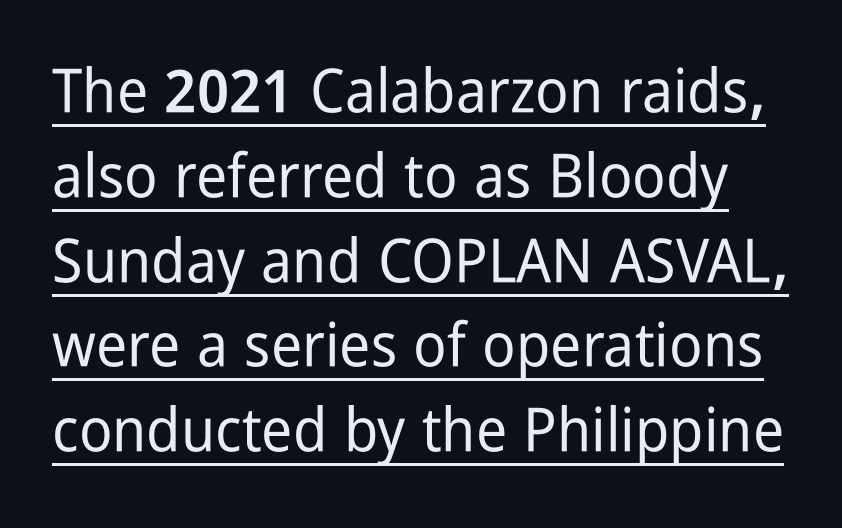
{"serif": "no", "italic": "no", "width": "condensed", "stroke_contrast": "low", "x_height": "medium", "monospaced": "no", "underline": "yes", "line_spacing": "normal", "line_spacing_ratio": 1.39, "letter_spacing": "normal", "letter_spacing_em": 0.0, "glyph_px": 61}
